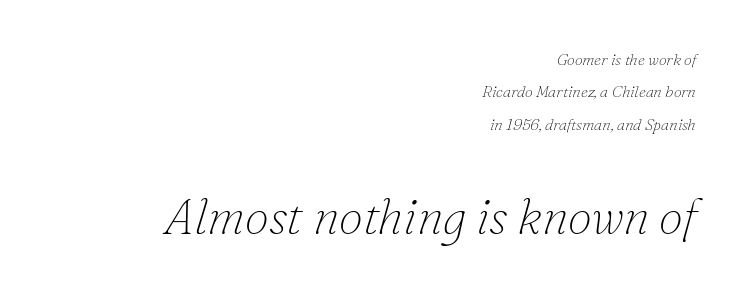
Q: Is the text bold? A: No.
Q: Is the text italic (slanted)? A: Yes, it leans right by about 16 degrees.
Q: Is the typeface a serif or a sans-serif typeface? A: Serif.
Q: Is the text underlined? A: No.
Q: How is the paragraph aligned? A: Right-aligned.
Q: Is the spacing between letters normal or unusually wide? A: Normal.
Q: Is the spacing between lines tight, normal or loose? A: Loose.
Q: Which block of text is set in a larger size, the first (top) or the second (bottom)? A: The second (bottom) one.
Q: Width (condensed, normal, or wide)? A: Normal.
Q: Stroke contrast? A: Low.
Q: x-height? A: Small.
Q: Monospaced? A: No.
